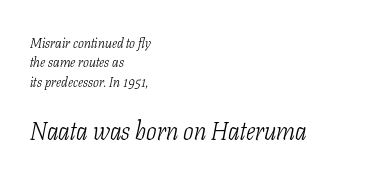
The image shows 25 px text type, italic (leaning right); set left-aligned, normal line spacing (1.39x), normal letter spacing, not underlined; the second (bottom) block is 1.79x larger.
